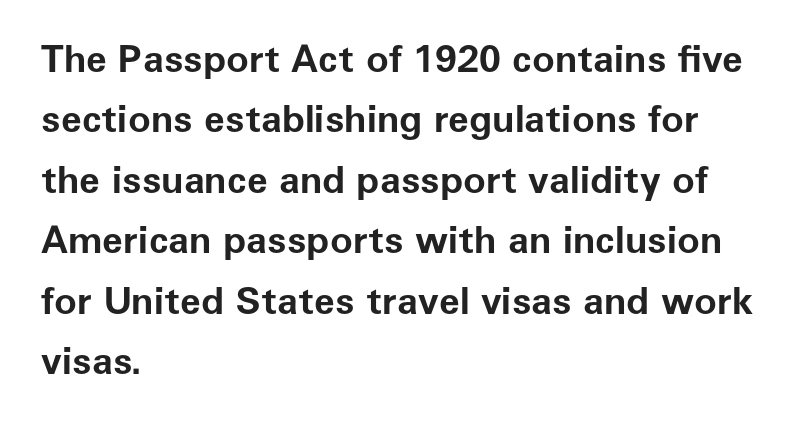
The image shows 38 px bold sans-serif type, upright; set left-aligned, normal line spacing (1.59x), normal letter spacing, not underlined; low stroke contrast and a medium x-height.
